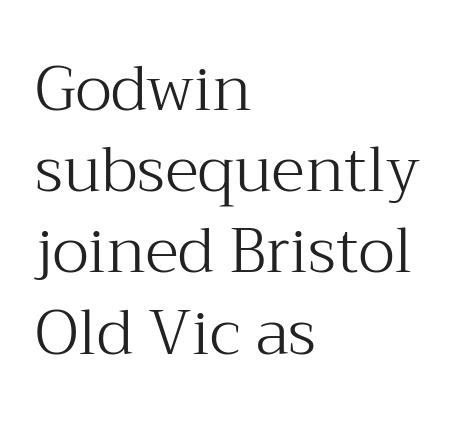
Q: Is the text bold? A: No.
Q: Is the text italic (slanted)? A: No, it is upright.
Q: Is the typeface a serif or a sans-serif typeface? A: Serif.
Q: Is the text underlined? A: No.
Q: How is the paragraph aligned? A: Left-aligned.
Q: Is the spacing between letters normal or unusually wide? A: Normal.
Q: Is the spacing between lines tight, normal or loose? A: Normal.
Q: Width (condensed, normal, or wide)? A: Normal.
Q: Stroke contrast? A: Medium.
Q: x-height? A: Medium.
Q: Monospaced? A: No.
